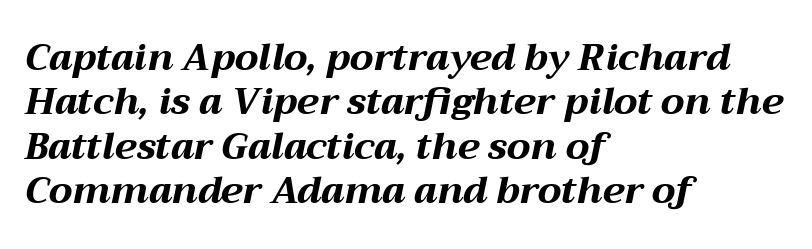
Q: Is the text bold? A: Yes.
Q: Is the text italic (slanted)? A: Yes, it leans right by about 12 degrees.
Q: Is the text underlined? A: No.
Q: How is the paragraph aligned? A: Left-aligned.
Q: Is the spacing between letters normal or unusually wide? A: Normal.
Q: Width (condensed, normal, or wide)? A: Wide.
Q: Stroke contrast? A: Medium.
Q: x-height? A: Medium.
Q: Monospaced? A: No.
